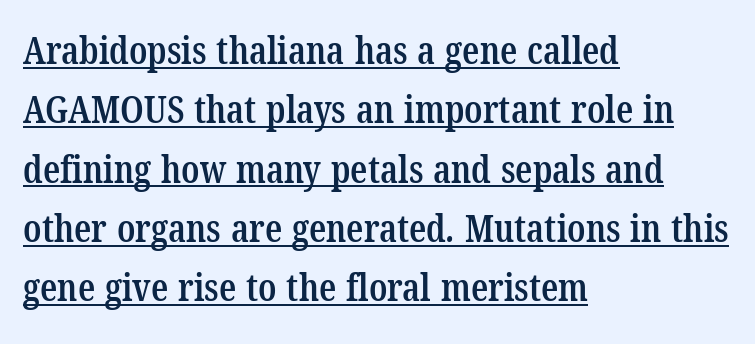
{"serif": "yes", "bold": "semi", "weight": "semibold", "width": "condensed", "stroke_contrast": "low", "x_height": "medium", "monospaced": "no", "underline": "yes", "align": "left", "line_spacing": "normal", "line_spacing_ratio": 1.56, "letter_spacing": "normal", "letter_spacing_em": 0.0, "glyph_px": 38}
